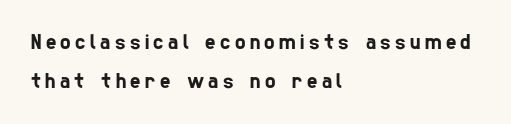
{"underline": "no", "align": "left", "line_spacing_ratio": 1.76, "letter_spacing": "wide", "letter_spacing_em": 0.2, "glyph_px": 22}
